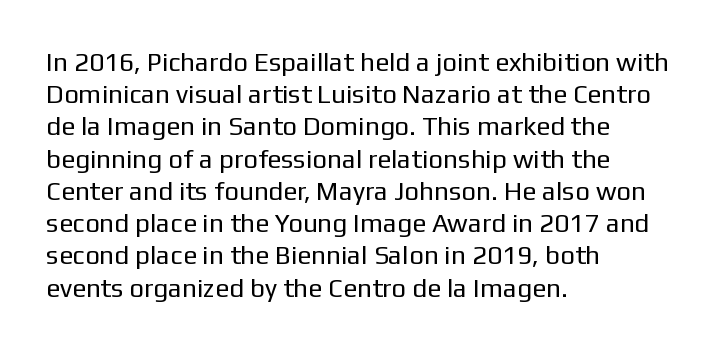
The image shows 26 px text type, upright; set left-aligned, line spacing 1.24x, normal letter spacing, not underlined.
